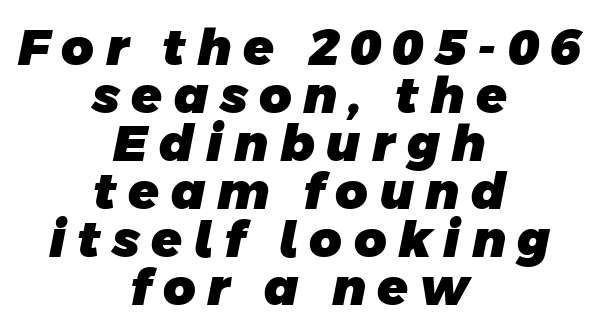
The image shows 50 px heavy sans-serif type; set centered, tight line spacing (0.96x), unusually wide letter spacing (+0.23 em), not underlined; low stroke contrast and a large x-height.
